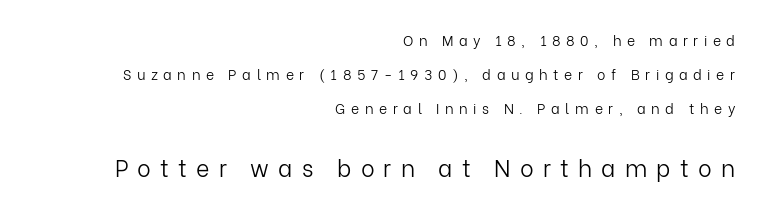
{"italic": "no", "bold": "no", "underline": "no", "align": "right", "line_spacing": "loose", "line_spacing_ratio": 2.43, "letter_spacing": "wide", "letter_spacing_em": 0.4, "larger_block": "second", "size_ratio": 1.64, "glyph_px": 23}
